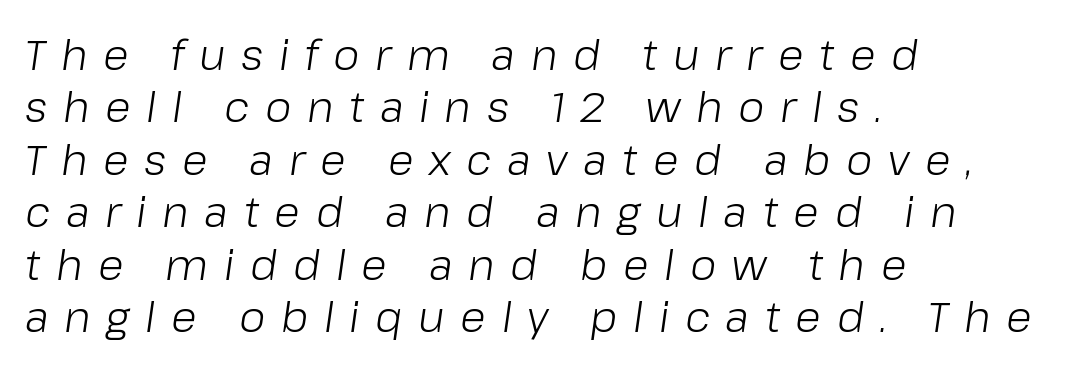
Q: Is the text bold? A: No.
Q: Is the text italic (slanted)? A: Yes, it leans right by about 8 degrees.
Q: Is the text underlined? A: No.
Q: How is the paragraph aligned? A: Left-aligned.
Q: Is the spacing between letters normal or unusually wide? A: Unusually wide.
Q: Is the spacing between lines tight, normal or loose? A: Normal.
Q: Width (condensed, normal, or wide)? A: Normal.
Q: Stroke contrast? A: Low.
Q: x-height? A: Medium.
Q: Monospaced? A: No.
